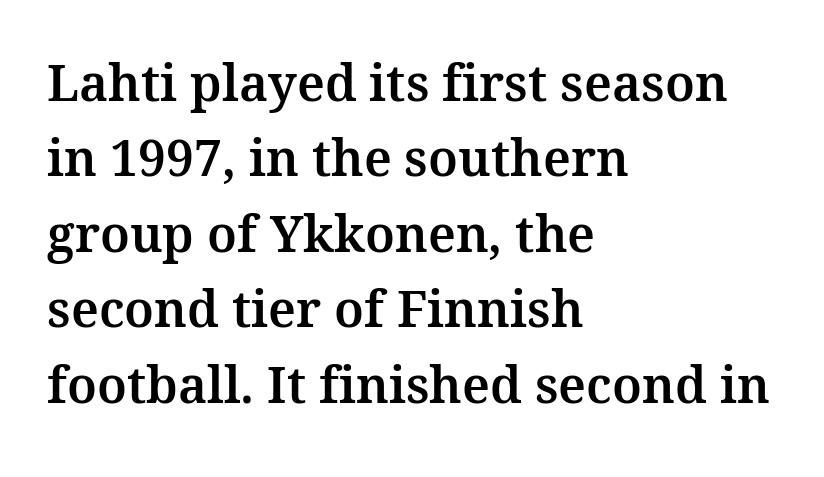
Q: Is the text italic (slanted)? A: No, it is upright.
Q: Is the typeface a serif or a sans-serif typeface? A: Serif.
Q: Is the text underlined? A: No.
Q: How is the paragraph aligned? A: Left-aligned.
Q: Is the spacing between letters normal or unusually wide? A: Normal.
Q: Is the spacing between lines tight, normal or loose? A: Normal.
Q: Width (condensed, normal, or wide)? A: Normal.
Q: Stroke contrast? A: Medium.
Q: x-height? A: Medium.
Q: Monospaced? A: No.
